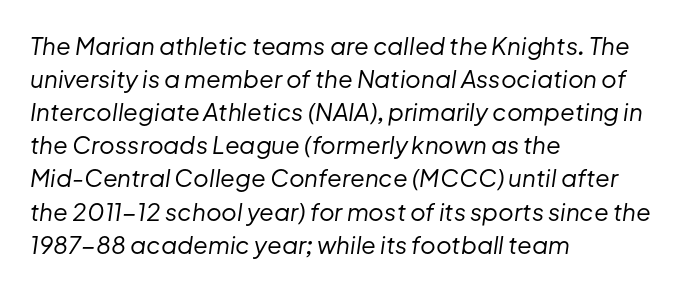
Q: Is the text bold? A: No.
Q: Is the text italic (slanted)? A: Yes, it leans right by about 8 degrees.
Q: Is the text underlined? A: No.
Q: How is the paragraph aligned? A: Left-aligned.
Q: Is the spacing between letters normal or unusually wide? A: Normal.
Q: Is the spacing between lines tight, normal or loose? A: Normal.
